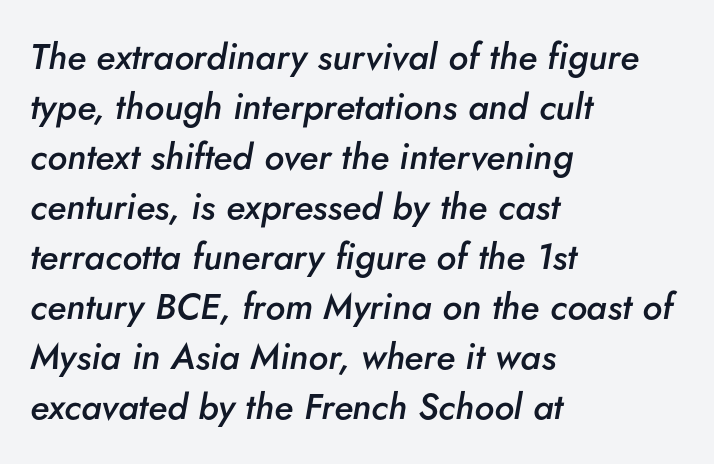
The image shows 36 px semibold type, italic (leaning right); set left-aligned, normal line spacing (1.39x), normal letter spacing, not underlined; low stroke contrast and a small x-height.
